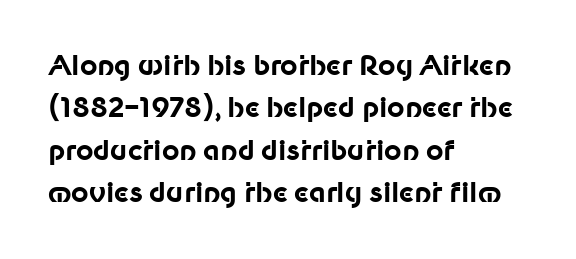
Q: Is the text bold? A: Yes.
Q: Is the text italic (slanted)? A: No, it is upright.
Q: Is the text underlined? A: No.
Q: How is the paragraph aligned? A: Left-aligned.
Q: Is the spacing between letters normal or unusually wide? A: Normal.
Q: Is the spacing between lines tight, normal or loose? A: Normal.
